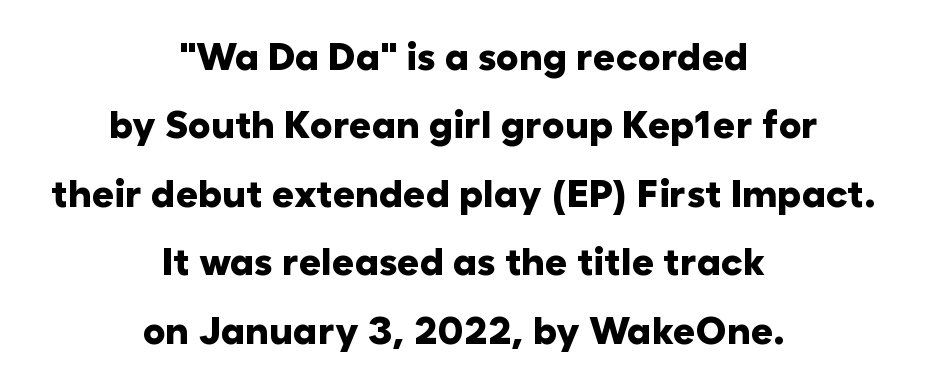
{"serif": "no", "italic": "no", "bold": "yes", "weight": "heavy", "width": "normal", "stroke_contrast": "low", "x_height": "medium", "monospaced": "no", "underline": "no", "align": "center", "line_spacing_ratio": 1.8, "letter_spacing": "normal", "letter_spacing_em": 0.0, "glyph_px": 38}
